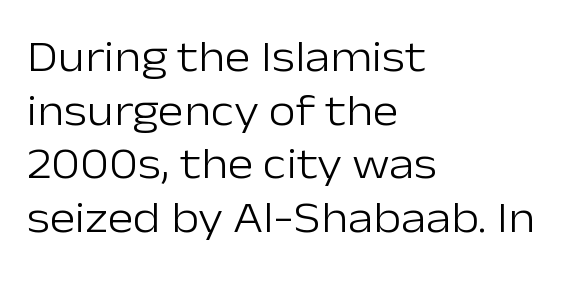
Q: Is the text bold? A: No.
Q: Is the text italic (slanted)? A: No, it is upright.
Q: Is the typeface a serif or a sans-serif typeface? A: Sans-serif.
Q: Is the text underlined? A: No.
Q: How is the paragraph aligned? A: Left-aligned.
Q: Is the spacing between letters normal or unusually wide? A: Normal.
Q: Width (condensed, normal, or wide)? A: Normal.
Q: Stroke contrast? A: Low.
Q: x-height? A: Medium.
Q: Monospaced? A: No.
